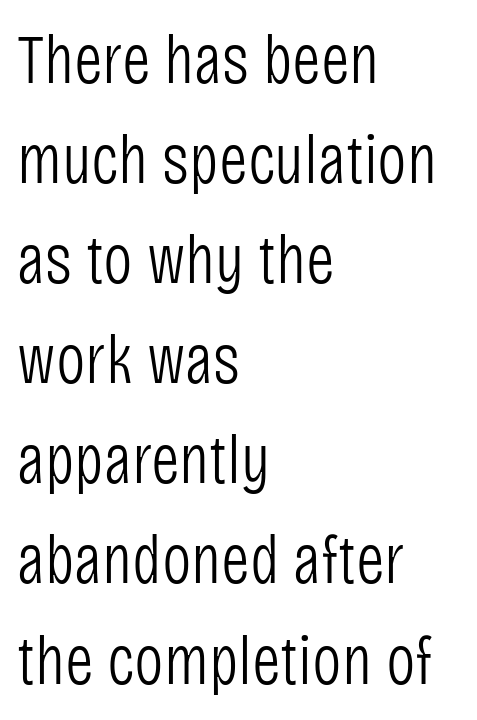
Characters follow at the spacing the type designer built in. The typeface chosen for these lines omits serifs. A light-to-regular cut is what we see here. The leading is moderate, giving the passage an even texture. Notice how the passage keeps a crisp vertical edge on the left only.
